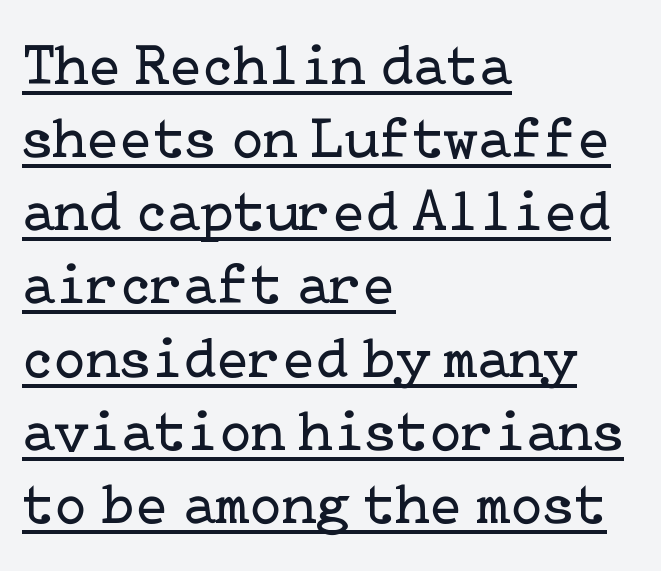
Q: Is the text bold? A: No.
Q: Is the text italic (slanted)? A: No, it is upright.
Q: Is the typeface a serif or a sans-serif typeface? A: Serif.
Q: Is the text underlined? A: Yes.
Q: How is the paragraph aligned? A: Left-aligned.
Q: Is the spacing between letters normal or unusually wide? A: Normal.
Q: Width (condensed, normal, or wide)? A: Normal.
Q: Stroke contrast? A: Low.
Q: x-height? A: Medium.
